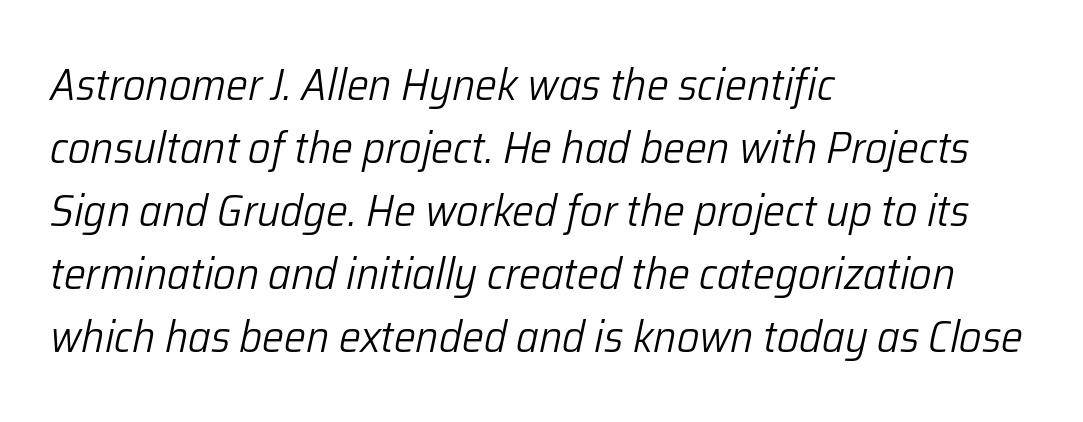
{"italic": "yes", "lean": "right", "slant_degrees": 12, "bold": "no", "weight": "light", "width": "normal", "stroke_contrast": "low", "x_height": "medium", "monospaced": "no", "underline": "no", "align": "left", "line_spacing": "normal", "line_spacing_ratio": 1.43, "letter_spacing": "normal", "letter_spacing_em": 0.0, "glyph_px": 44}
